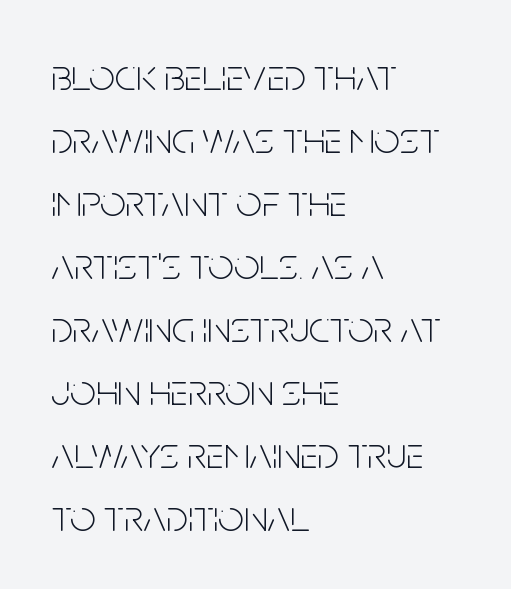
The image shows 45 px light, condensed sans-serif type, upright; set left-aligned, normal line spacing (1.4x), normal letter spacing, not underlined; low stroke contrast and a large x-height.
